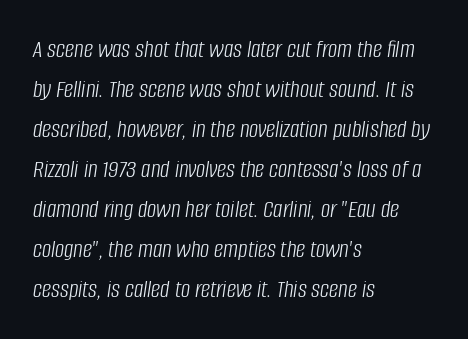
Emphasis-style slanted type is in use. The glyphs are unaccompanied by any horizontal stroke below them. Compared with typical body copy, the letter spacing here is the same. One-word summary of the alignment: left. Summary of vertical rhythm: regular, with standard interline spacing. The font sits on the lighter half of the weight spectrum, regular included.
